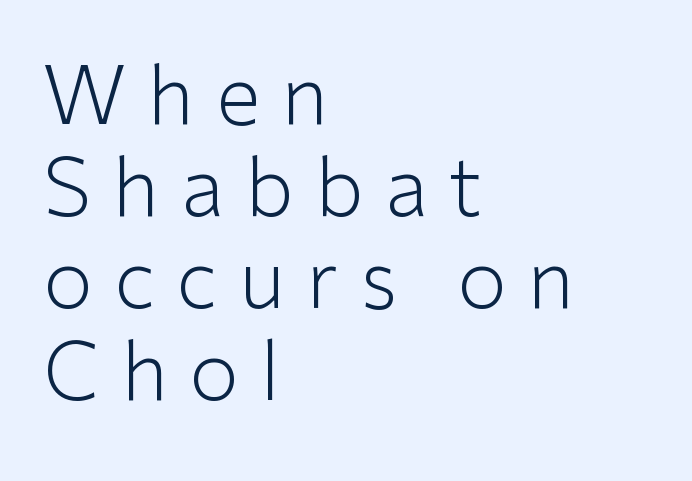
{"serif": "no", "italic": "no", "bold": "no", "weight": "light", "width": "normal", "stroke_contrast": "low", "x_height": "medium", "monospaced": "no", "underline": "no", "align": "left", "line_spacing": "tight", "line_spacing_ratio": 1.15, "letter_spacing": "wide", "letter_spacing_em": 0.27, "glyph_px": 80}
